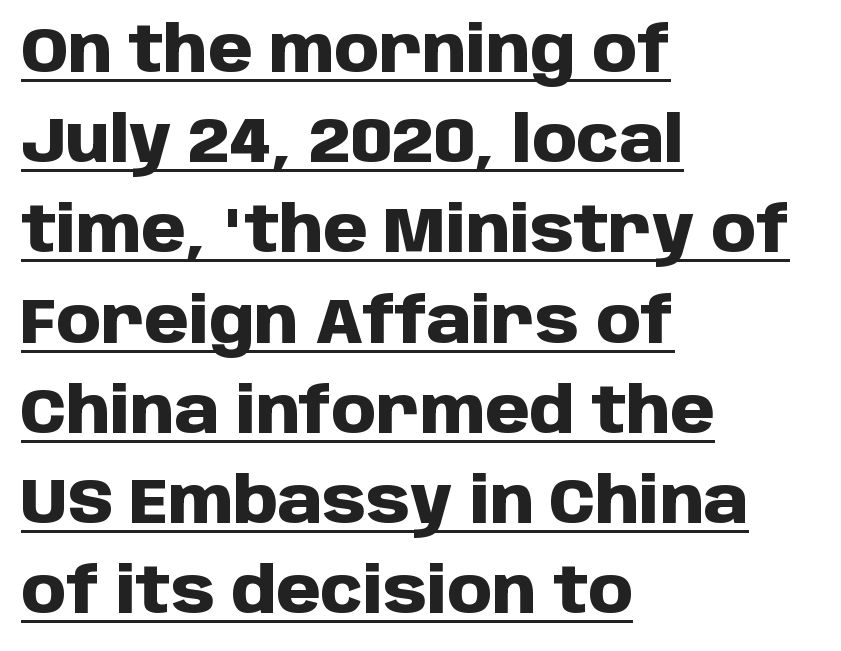
Q: Is the text bold? A: Yes.
Q: Is the text italic (slanted)? A: No, it is upright.
Q: Is the typeface a serif or a sans-serif typeface? A: Sans-serif.
Q: Is the text underlined? A: Yes.
Q: How is the paragraph aligned? A: Left-aligned.
Q: Is the spacing between letters normal or unusually wide? A: Normal.
Q: Is the spacing between lines tight, normal or loose? A: Normal.
Q: Width (condensed, normal, or wide)? A: Normal.
Q: Stroke contrast? A: Low.
Q: x-height? A: Large.
Q: Monospaced? A: No.
